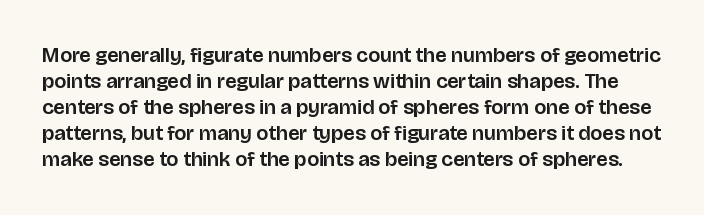
{"italic": "no", "underline": "no", "line_spacing_ratio": 1.24, "letter_spacing": "normal", "letter_spacing_em": 0.0, "glyph_px": 21}
